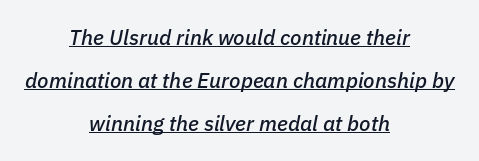
{"italic": "yes", "lean": "right", "slant_degrees": 11, "underline": "yes", "align": "center", "line_spacing": "loose", "line_spacing_ratio": 2.05, "letter_spacing": "normal", "letter_spacing_em": 0.0, "glyph_px": 21}
